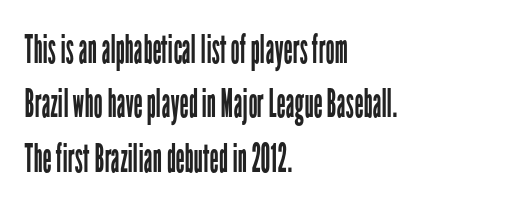
Q: Is the text bold? A: No.
Q: Is the text italic (slanted)? A: No, it is upright.
Q: Is the typeface a serif or a sans-serif typeface? A: Sans-serif.
Q: Is the text underlined? A: No.
Q: How is the paragraph aligned? A: Left-aligned.
Q: Is the spacing between letters normal or unusually wide? A: Normal.
Q: Is the spacing between lines tight, normal or loose? A: Normal.
Q: Width (condensed, normal, or wide)? A: Condensed.
Q: Stroke contrast? A: Low.
Q: x-height? A: Medium.
Q: Monospaced? A: No.
